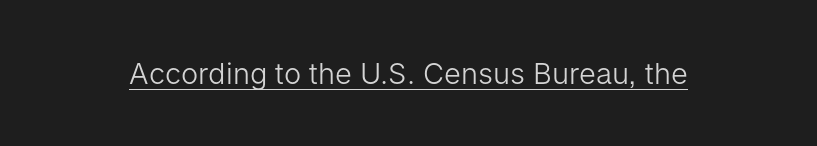
{"serif": "no", "italic": "no", "bold": "no", "weight": "light", "width": "normal", "stroke_contrast": "low", "x_height": "medium", "monospaced": "no", "underline": "yes", "letter_spacing": "normal", "letter_spacing_em": 0.0, "glyph_px": 29}
